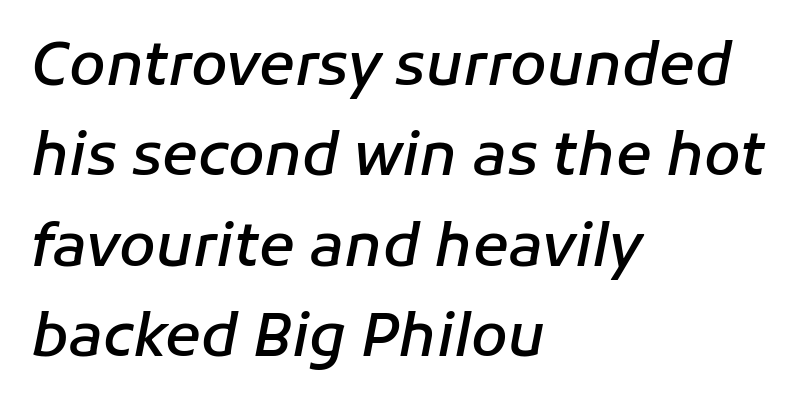
{"italic": "yes", "lean": "right", "slant_degrees": 11, "bold": "semi", "weight": "semibold", "width": "normal", "stroke_contrast": "low", "x_height": "medium", "monospaced": "no", "underline": "no", "align": "left", "line_spacing": "normal", "line_spacing_ratio": 1.53, "letter_spacing": "normal", "letter_spacing_em": 0.0, "glyph_px": 59}
